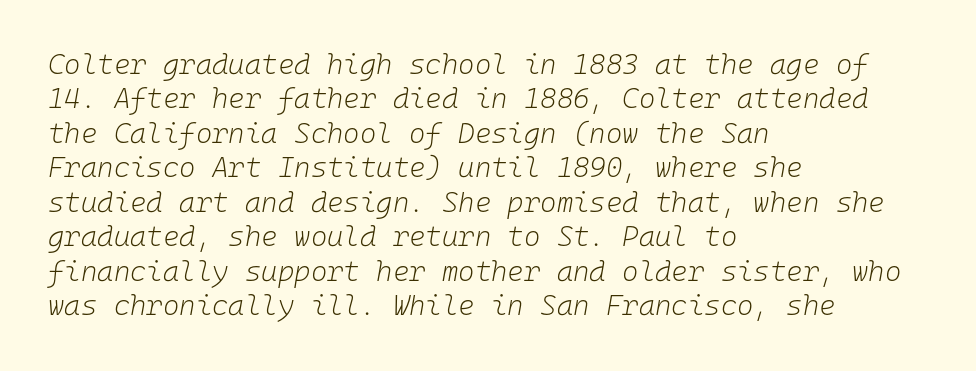
Stroke thickness stays within the range of a standard reading face or lighter. The axis of the letterforms is tilted away from vertical. The passage is arranged the way most books set body copy — flush left. These lines are rendered in a fixed-pitch font. The gap between lines stays unmarked. No extra tracking has been applied to these lines.
